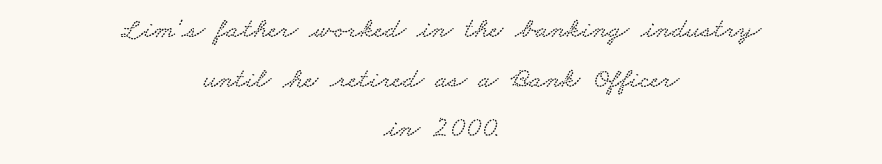
{"serif": "yes", "width": "wide", "stroke_contrast": "low", "x_height": "small", "monospaced": "no", "underline": "no", "align": "center", "line_spacing_ratio": 1.71, "letter_spacing": "normal", "letter_spacing_em": 0.0, "glyph_px": 29}
